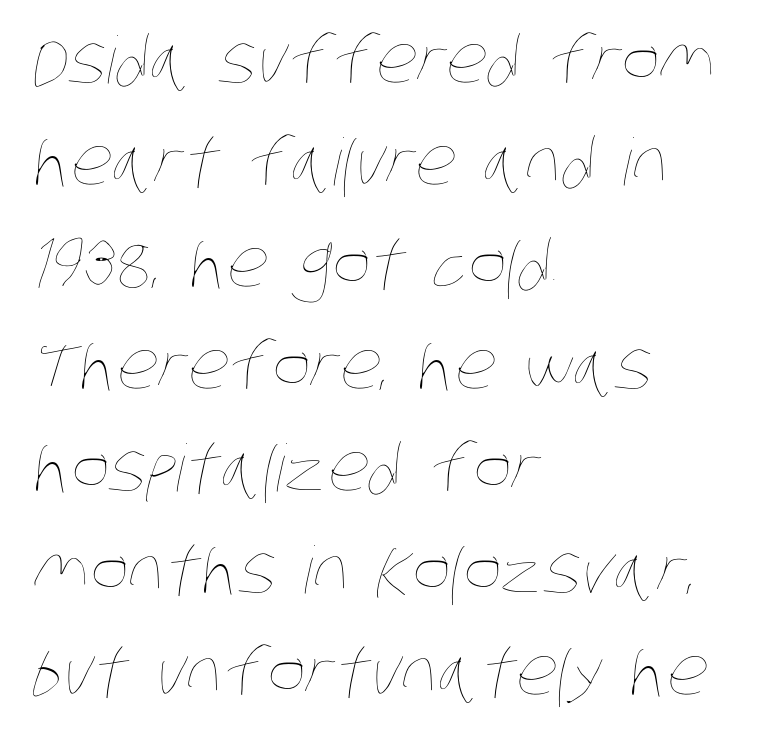
{"bold": "no", "weight": "thin", "width": "condensed", "stroke_contrast": "low", "x_height": "large", "monospaced": "no", "underline": "no", "align": "left", "line_spacing": "normal", "line_spacing_ratio": 1.57, "letter_spacing": "normal", "letter_spacing_em": 0.0, "glyph_px": 65}
